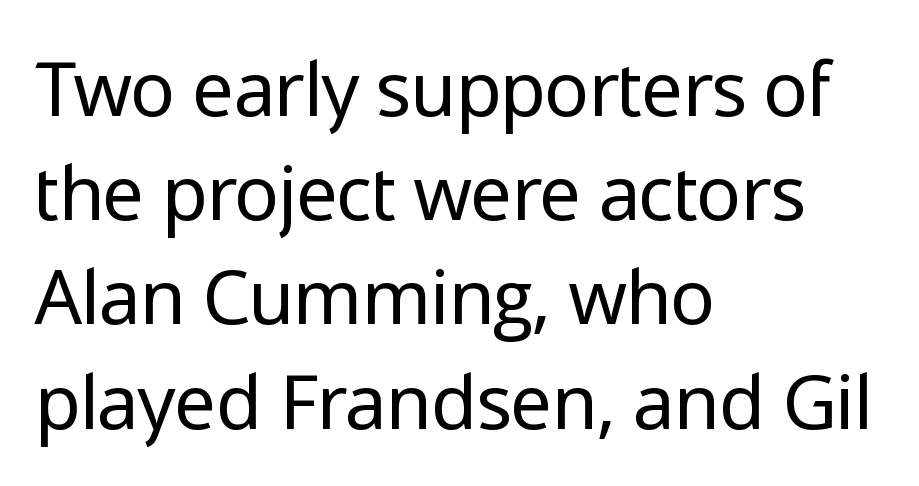
{"serif": "no", "italic": "no", "bold": "no", "weight": "regular", "width": "normal", "stroke_contrast": "low", "x_height": "medium", "monospaced": "no", "underline": "no", "align": "left", "line_spacing": "normal", "line_spacing_ratio": 1.39, "letter_spacing": "normal", "letter_spacing_em": 0.0, "glyph_px": 75}
